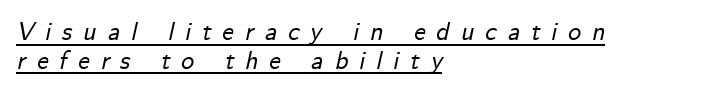
The words here are underlined. Observe the lean: these are italic letterforms. Reading down the block, your eye returns to a fixed left position each line. You could only call the tracking loose — the letters float apart. Baseline-to-baseline distance is barely more than the letter height.
